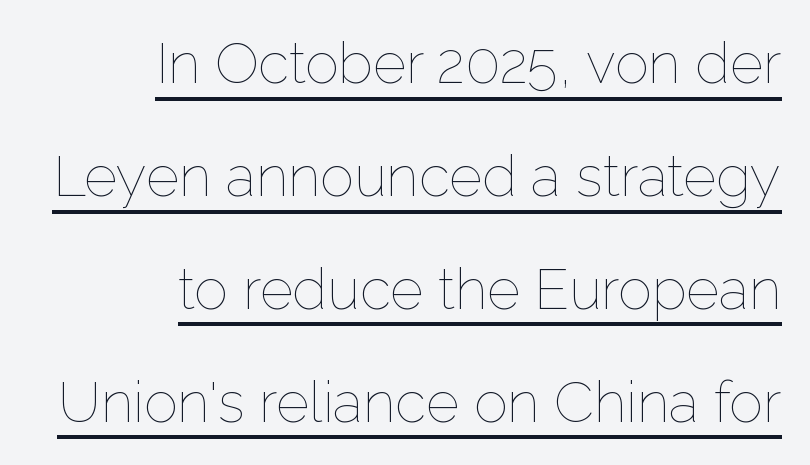
Varying glyph widths throughout — classic text-font behaviour. Nope, not italic — everything's standing straight. Stroke thickness stays within the range of a standard reading face or lighter. Alignment: flush right.
